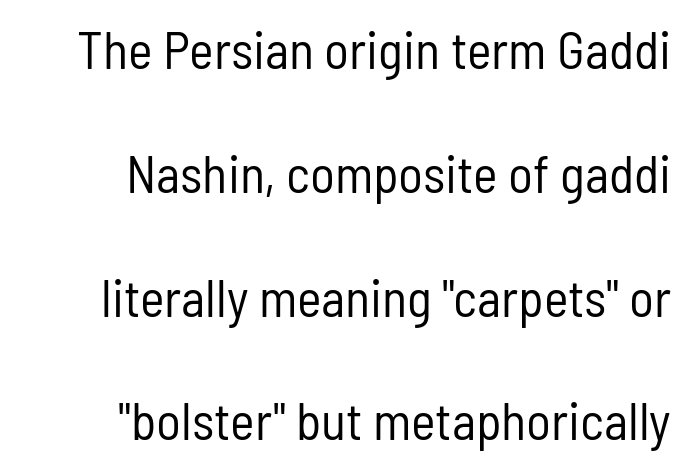
The image shows 52 px regular-weight, condensed sans-serif type, upright; set right-aligned, loose line spacing (2.38x), normal letter spacing, not underlined; low stroke contrast and a medium x-height.
